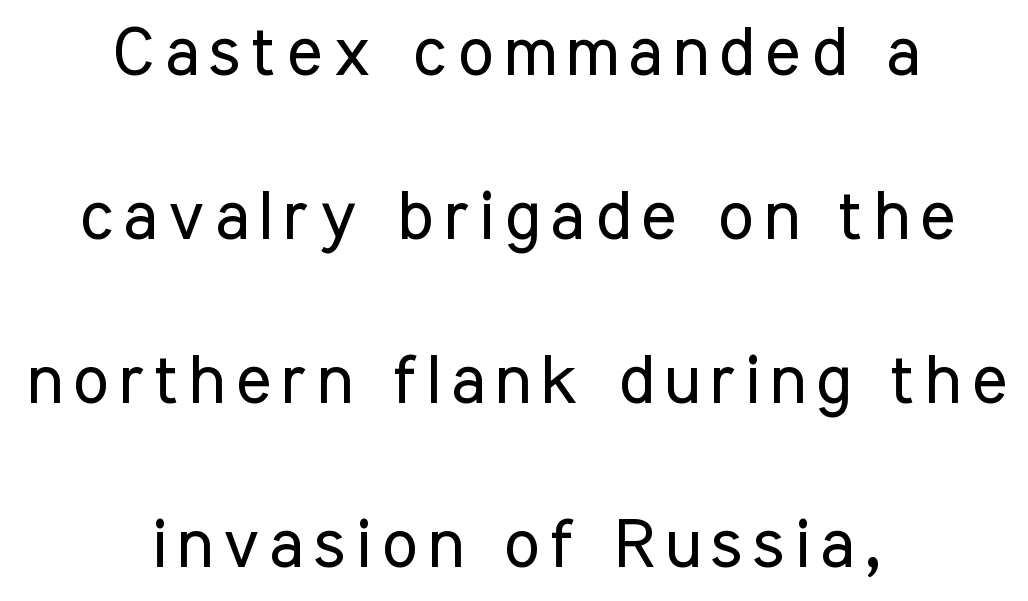
The image shows 68 px regular-weight, condensed sans-serif type, upright; set centered, loose line spacing (2.41x), not underlined; low stroke contrast and a medium x-height.
